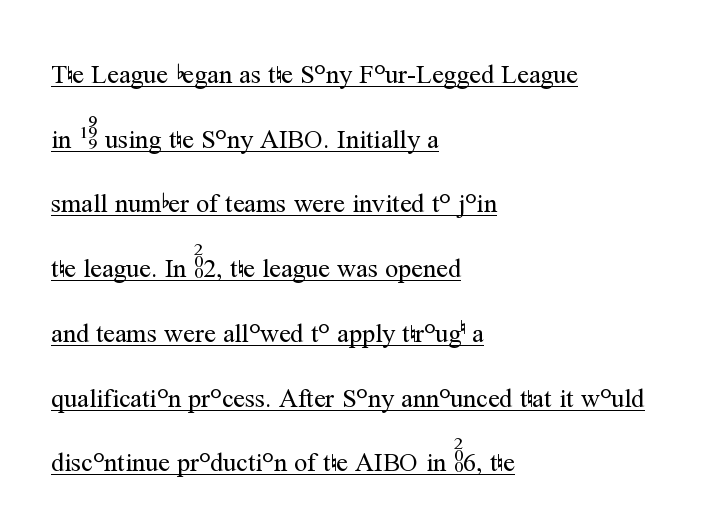
A continuous stroke trails under the words, as in a hyperlink. The ragged edge is on the right, which tells us the setting is flush left. The face looks like a standard text weight, possibly lighter. Inter-character spacing is left at the font's built-in metrics.
